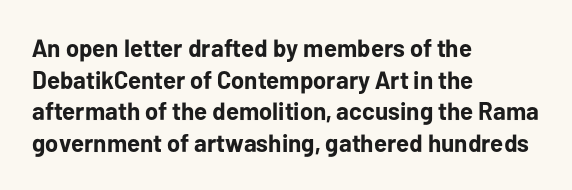
Q: Is the text bold? A: Yes.
Q: Is the text italic (slanted)? A: No, it is upright.
Q: Is the text underlined? A: No.
Q: How is the paragraph aligned? A: Left-aligned.
Q: Is the spacing between letters normal or unusually wide? A: Normal.
Q: Is the spacing between lines tight, normal or loose? A: Normal.
